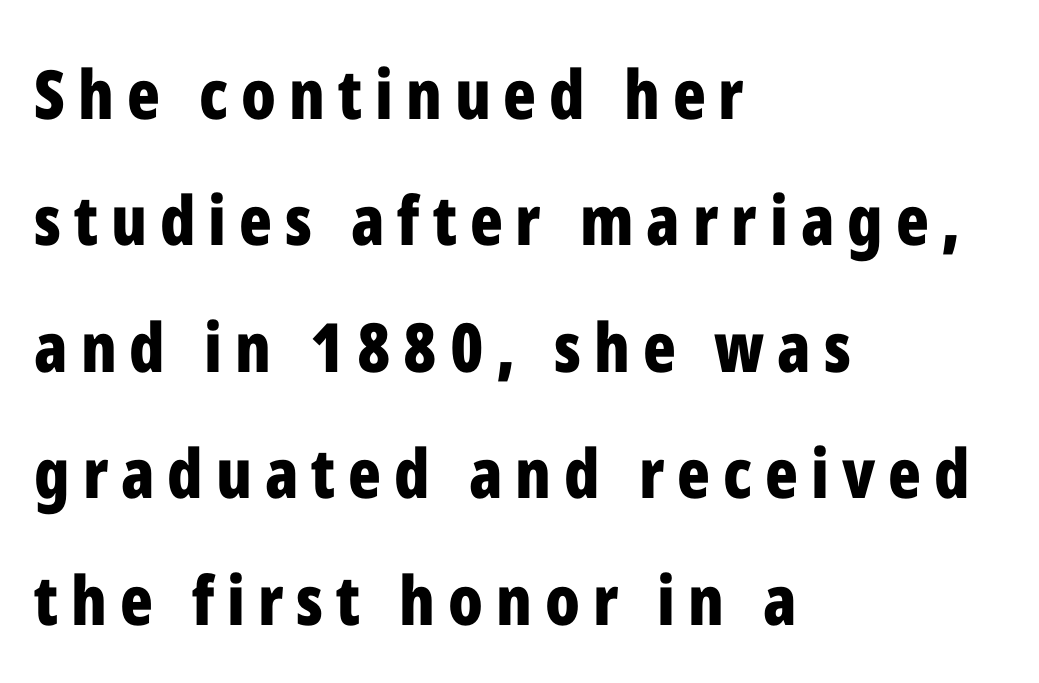
{"serif": "no", "italic": "no", "bold": "yes", "weight": "bold", "width": "condensed", "stroke_contrast": "low", "x_height": "medium", "monospaced": "no", "underline": "no", "align": "left", "line_spacing_ratio": 1.86, "glyph_px": 68}
